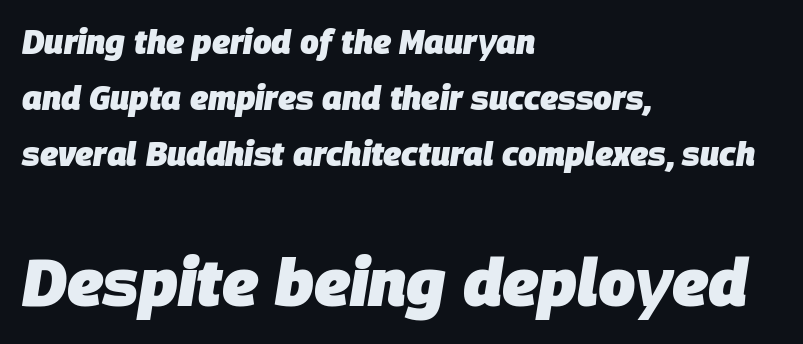
The image shows 66 px heavy type, italic (leaning right); set left-aligned, normal line spacing (1.69x), normal letter spacing, not underlined; the second (bottom) block is 2.0x larger; low stroke contrast and a large x-height.
